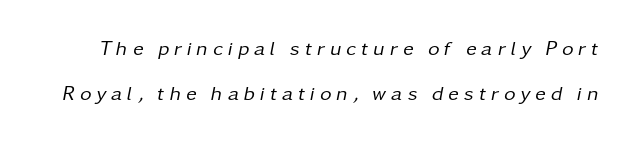
Q: Is the text bold? A: No.
Q: Is the text italic (slanted)? A: Yes, it leans right by about 11 degrees.
Q: Is the text underlined? A: No.
Q: Is the spacing between letters normal or unusually wide? A: Unusually wide.
Q: Is the spacing between lines tight, normal or loose? A: Loose.
